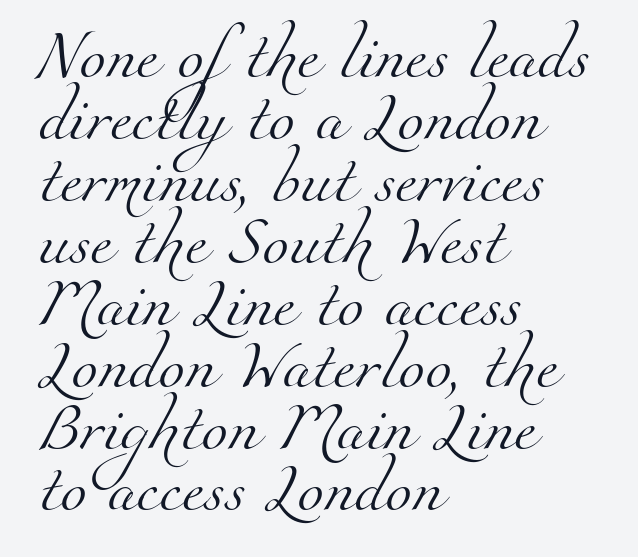
Q: Is the text bold? A: No.
Q: Is the typeface a serif or a sans-serif typeface? A: Serif.
Q: Is the text underlined? A: No.
Q: How is the paragraph aligned? A: Left-aligned.
Q: Is the spacing between letters normal or unusually wide? A: Normal.
Q: Is the spacing between lines tight, normal or loose? A: Normal.
Q: Width (condensed, normal, or wide)? A: Normal.
Q: Stroke contrast? A: Medium.
Q: x-height? A: Small.
Q: Monospaced? A: No.
